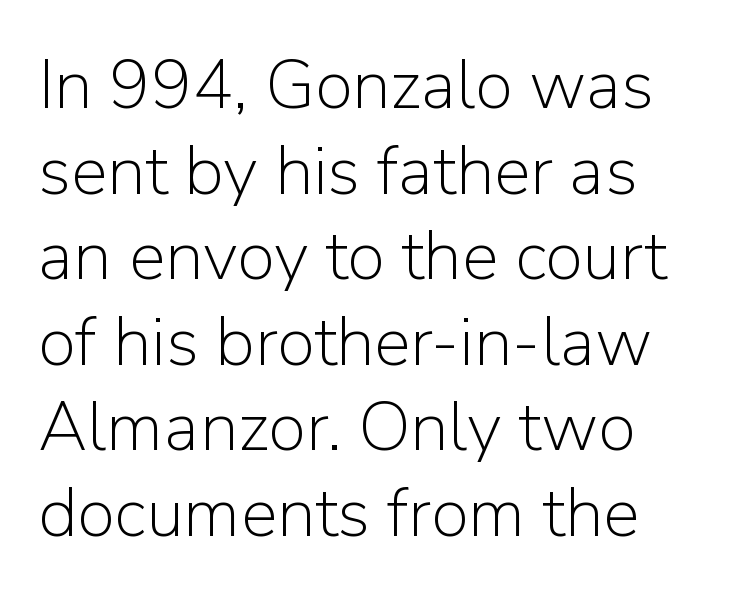
{"serif": "no", "italic": "no", "bold": "no", "weight": "light", "width": "normal", "stroke_contrast": "low", "x_height": "medium", "monospaced": "no", "underline": "no", "align": "left", "line_spacing_ratio": 1.24, "letter_spacing": "normal", "letter_spacing_em": 0.0, "glyph_px": 69}
